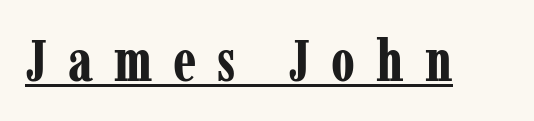
Is there any slant? The stems are plumb. Think of a printed novel: that variable character pitch is what you see here. The characters display serif detailing at their extremities. Somebody hit Ctrl+U on this one — the words are underlined. Set as a true bold cut, around the 700 mark. Between one letter and the next there's a generous, obvious gap.
